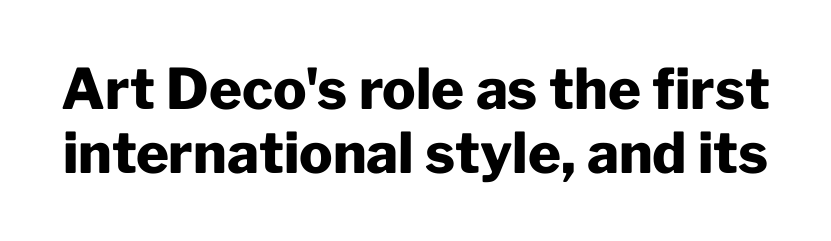
The image shows 56 px heavy sans-serif type, upright; set tight line spacing (1.14x), normal letter spacing, not underlined; low stroke contrast and a medium x-height.
